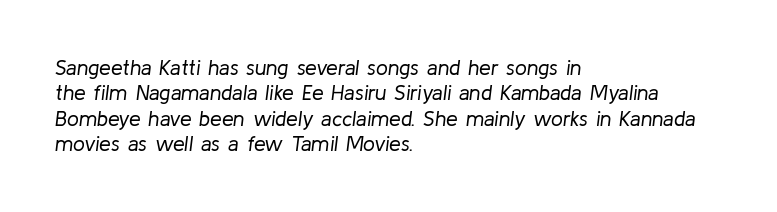
The passage shown is not underscored anywhere. The text carries the slant typical of an italic or oblique font. Which margin do the lines hug? The left one — the right edge is uneven. The line texture is even and compact thanks to regular tracking. Caption: face not bold, strokes unweighted.
